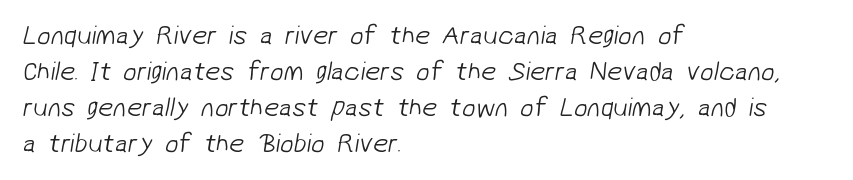
Q: Is the text bold? A: No.
Q: Is the text underlined? A: No.
Q: How is the paragraph aligned? A: Left-aligned.
Q: Is the spacing between letters normal or unusually wide? A: Normal.
Q: Is the spacing between lines tight, normal or loose? A: Normal.
